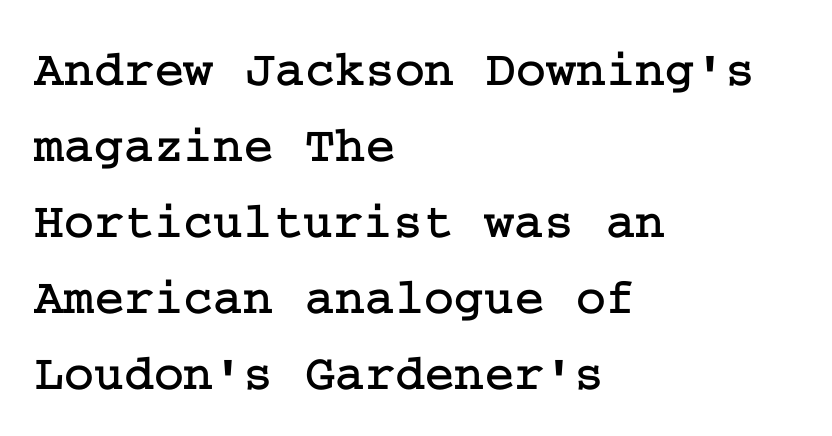
Q: Is the text italic (slanted)? A: No, it is upright.
Q: Is the typeface a serif or a sans-serif typeface? A: Serif.
Q: Is the text underlined? A: No.
Q: How is the paragraph aligned? A: Left-aligned.
Q: Is the spacing between letters normal or unusually wide? A: Normal.
Q: Is the spacing between lines tight, normal or loose? A: Normal.
Q: Width (condensed, normal, or wide)? A: Normal.
Q: Stroke contrast? A: Low.
Q: x-height? A: Medium.
